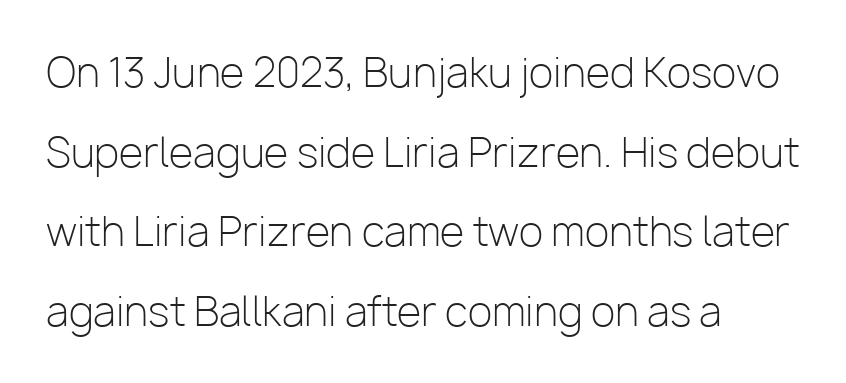
Q: Is the text bold? A: No.
Q: Is the text italic (slanted)? A: No, it is upright.
Q: Is the typeface a serif or a sans-serif typeface? A: Sans-serif.
Q: Is the text underlined? A: No.
Q: How is the paragraph aligned? A: Left-aligned.
Q: Is the spacing between letters normal or unusually wide? A: Normal.
Q: Is the spacing between lines tight, normal or loose? A: Loose.
Q: Width (condensed, normal, or wide)? A: Normal.
Q: Stroke contrast? A: Low.
Q: x-height? A: Medium.
Q: Monospaced? A: No.
